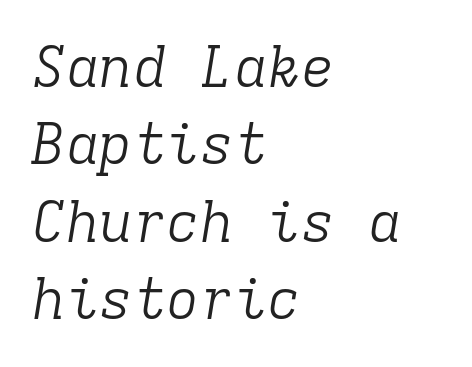
Q: Is the text bold? A: No.
Q: Is the text italic (slanted)? A: Yes, it leans right by about 9 degrees.
Q: Is the typeface a serif or a sans-serif typeface? A: Serif.
Q: Is the text underlined? A: No.
Q: How is the paragraph aligned? A: Left-aligned.
Q: Is the spacing between letters normal or unusually wide? A: Normal.
Q: Is the spacing between lines tight, normal or loose? A: Normal.
Q: Width (condensed, normal, or wide)? A: Normal.
Q: Stroke contrast? A: Low.
Q: x-height? A: Medium.
Q: Monospaced? A: Yes.
